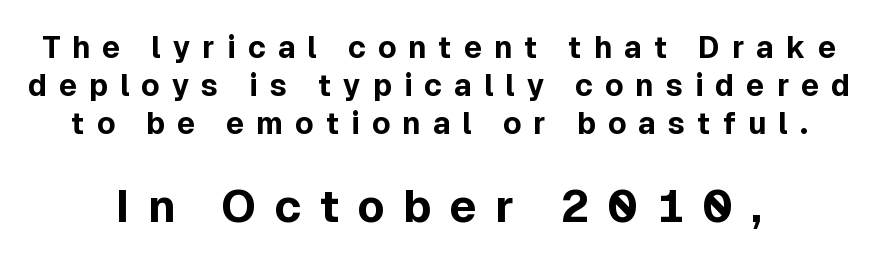
Q: Is the text bold? A: Yes.
Q: Is the text italic (slanted)? A: No, it is upright.
Q: Is the typeface a serif or a sans-serif typeface? A: Sans-serif.
Q: Is the text underlined? A: No.
Q: How is the paragraph aligned? A: Centered.
Q: Is the spacing between letters normal or unusually wide? A: Unusually wide.
Q: Is the spacing between lines tight, normal or loose? A: Normal.
Q: Which block of text is set in a larger size, the first (top) or the second (bottom)? A: The second (bottom) one.
Q: Width (condensed, normal, or wide)? A: Normal.
Q: x-height? A: Medium.
Q: Monospaced? A: No.
